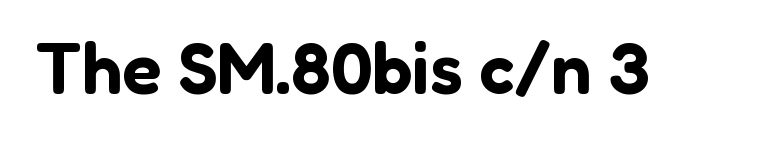
Q: Is the text italic (slanted)? A: No, it is upright.
Q: Is the typeface a serif or a sans-serif typeface? A: Sans-serif.
Q: Is the text underlined? A: No.
Q: Is the spacing between letters normal or unusually wide? A: Normal.
Q: Width (condensed, normal, or wide)? A: Normal.
Q: Stroke contrast? A: Low.
Q: x-height? A: Medium.
Q: Monospaced? A: No.
